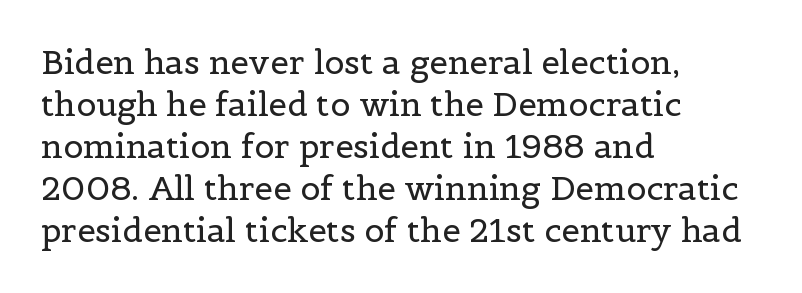
The image shows 33 px regular-weight serif type, upright; set left-aligned, normal line spacing (1.27x), normal letter spacing, not underlined; a medium x-height.
